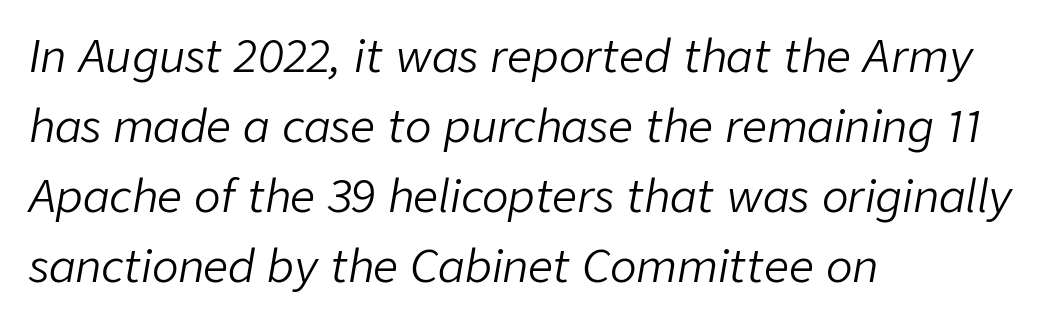
{"italic": "yes", "lean": "right", "slant_degrees": 9, "bold": "no", "weight": "light", "width": "normal", "stroke_contrast": "low", "x_height": "medium", "monospaced": "no", "underline": "no", "align": "left", "line_spacing": "normal", "line_spacing_ratio": 1.59, "letter_spacing": "normal", "letter_spacing_em": 0.0, "glyph_px": 44}
